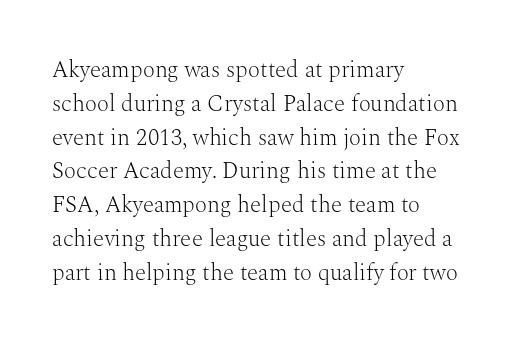
{"italic": "no", "bold": "no", "underline": "no", "align": "left", "line_spacing": "normal", "line_spacing_ratio": 1.47, "letter_spacing": "normal", "letter_spacing_em": 0.0, "glyph_px": 23}
